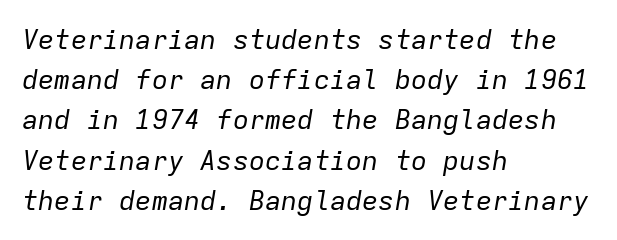
{"italic": "yes", "lean": "right", "slant_degrees": 9, "bold": "no", "underline": "no", "align": "left", "line_spacing": "normal", "line_spacing_ratio": 1.49, "letter_spacing": "normal", "letter_spacing_em": 0.0, "glyph_px": 27}
